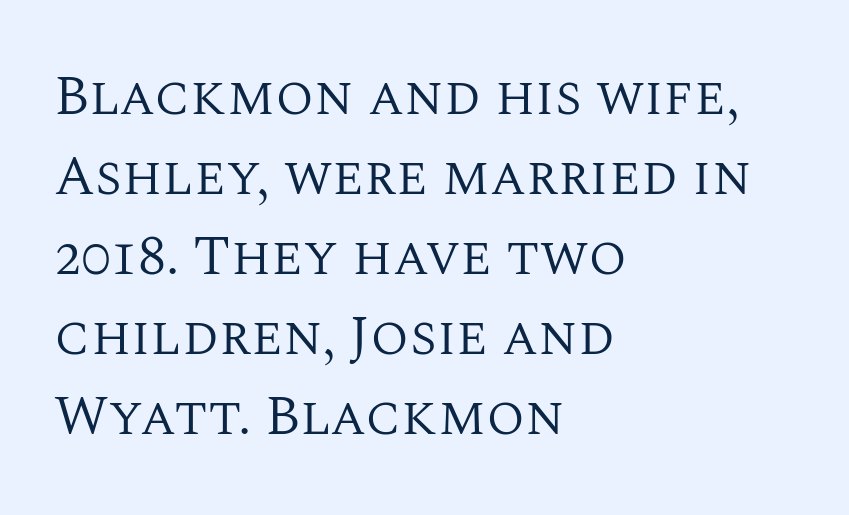
Classification — serif. Varying glyph widths throughout — classic text-font behaviour. This is not heavy type; no bold has been used. In terms of letterspacing, this is plain default setting.
